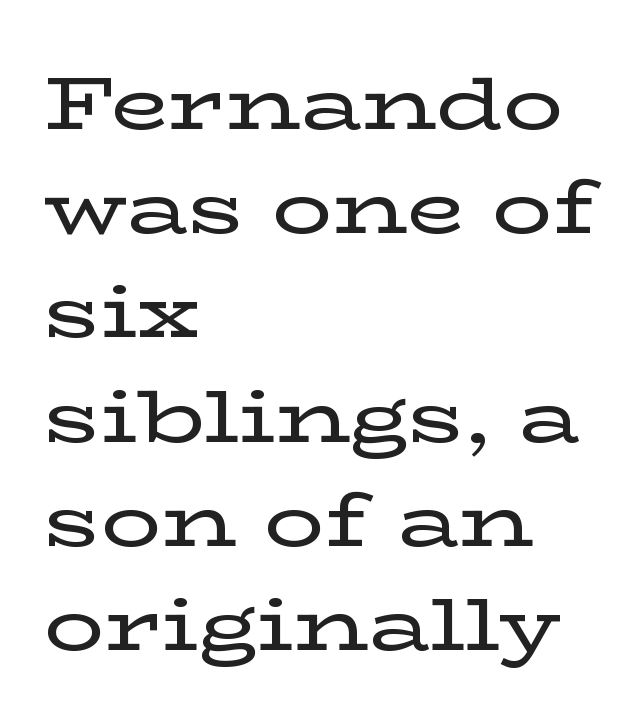
The image shows 75 px wide serif type, upright; set left-aligned, normal line spacing (1.39x), normal letter spacing, not underlined; low stroke contrast and a medium x-height.
